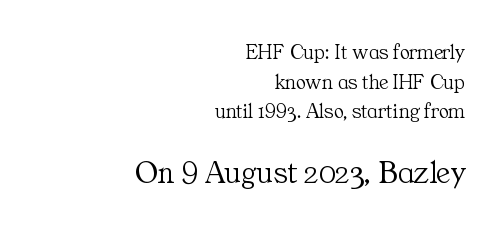
{"serif": "yes", "italic": "no", "bold": "no", "weight": "light", "width": "normal", "stroke_contrast": "medium", "x_height": "medium", "monospaced": "no", "underline": "no", "align": "right", "line_spacing": "normal", "line_spacing_ratio": 1.41, "letter_spacing": "normal", "letter_spacing_em": 0.0, "larger_block": "second", "size_ratio": 1.52, "glyph_px": 32}
